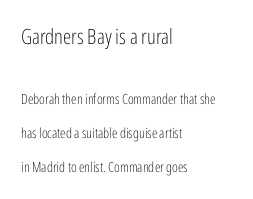
{"italic": "no", "bold": "no", "underline": "no", "align": "left", "line_spacing": "loose", "line_spacing_ratio": 2.44, "letter_spacing": "normal", "letter_spacing_em": 0.0, "larger_block": "first", "size_ratio": 1.5, "glyph_px": 21}
